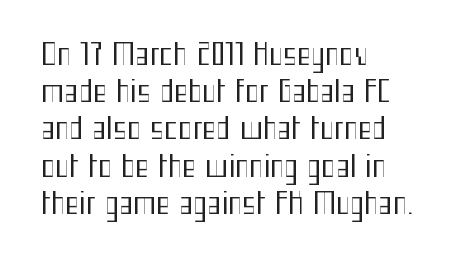
Q: Is the text bold? A: No.
Q: Is the text italic (slanted)? A: No, it is upright.
Q: Is the typeface a serif or a sans-serif typeface? A: Sans-serif.
Q: Is the text underlined? A: No.
Q: How is the paragraph aligned? A: Left-aligned.
Q: Is the spacing between letters normal or unusually wide? A: Normal.
Q: Width (condensed, normal, or wide)? A: Condensed.
Q: Stroke contrast? A: Medium.
Q: x-height? A: Medium.
Q: Monospaced? A: No.
